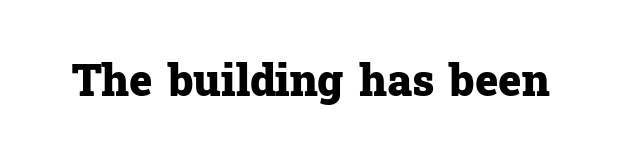
Q: Is the text bold? A: Yes.
Q: Is the text italic (slanted)? A: No, it is upright.
Q: Is the typeface a serif or a sans-serif typeface? A: Serif.
Q: Is the text underlined? A: No.
Q: Is the spacing between letters normal or unusually wide? A: Normal.
Q: Width (condensed, normal, or wide)? A: Normal.
Q: Stroke contrast? A: Low.
Q: x-height? A: Medium.
Q: Monospaced? A: No.
